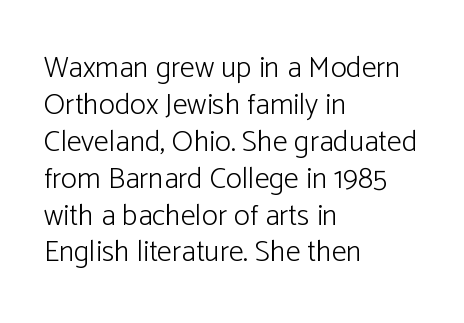
{"serif": "no", "italic": "no", "bold": "no", "weight": "light", "width": "normal", "stroke_contrast": "low", "x_height": "medium", "monospaced": "no", "underline": "no", "align": "left", "line_spacing_ratio": 1.23, "letter_spacing": "normal", "letter_spacing_em": 0.0, "glyph_px": 30}
